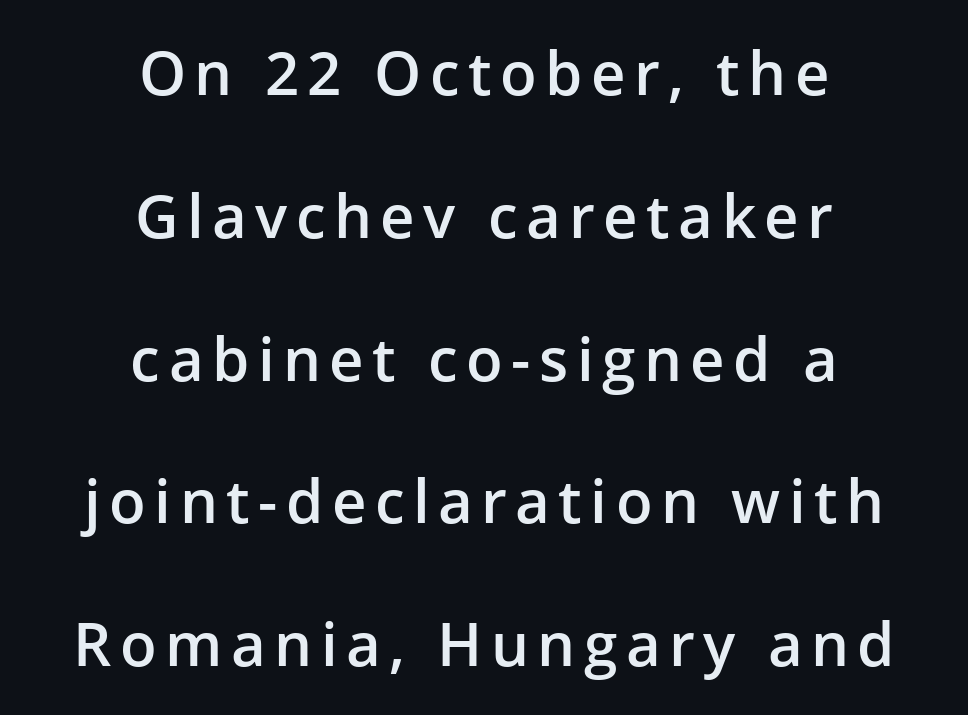
The image shows 60 px semibold sans-serif type, upright; set centered, loose line spacing (2.38x), not underlined; low stroke contrast and a medium x-height.
